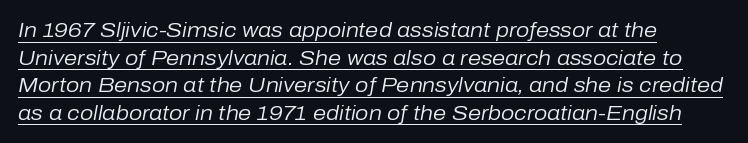
The image shows 21 px text type, italic (leaning right); set left-aligned, normal line spacing (1.31x), normal letter spacing, underlined.
